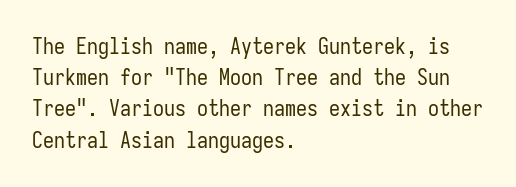
Q: Is the text bold? A: No.
Q: Is the text italic (slanted)? A: No, it is upright.
Q: Is the text underlined? A: No.
Q: How is the paragraph aligned? A: Left-aligned.
Q: Is the spacing between letters normal or unusually wide? A: Normal.
Q: Is the spacing between lines tight, normal or loose? A: Normal.
